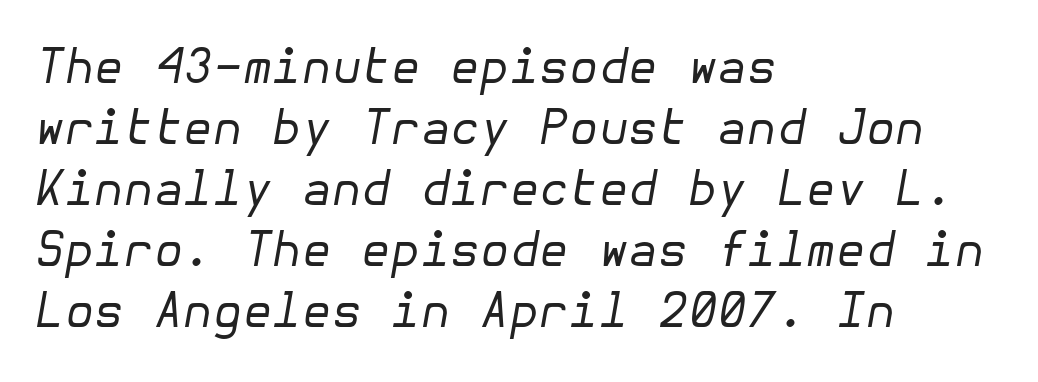
These lines were composed using italics. Baseline-to-baseline distance is the conventional proportion of letter height. Reading down the block, your eye returns to a fixed left position each line. The passage shown has conventional tracking throughout. The passage shown is not underscored anywhere.
